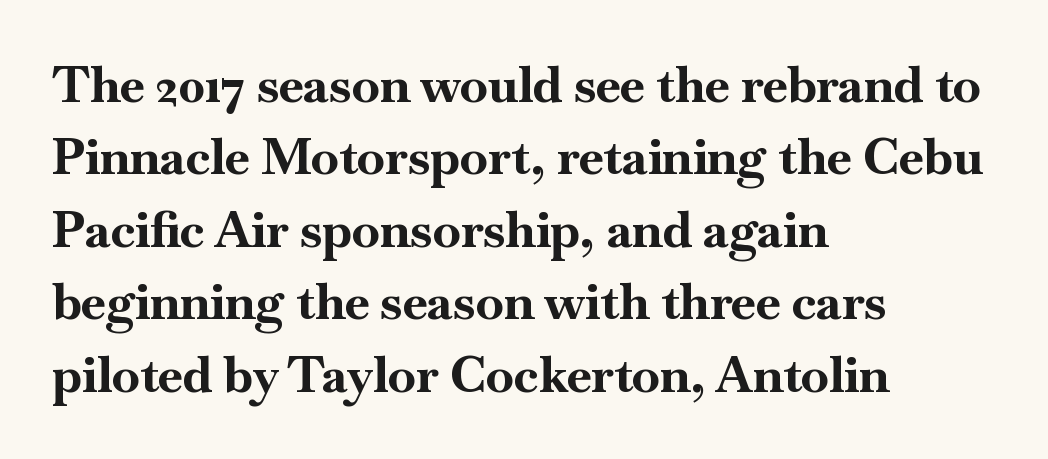
Q: Is the text bold? A: Yes.
Q: Is the text italic (slanted)? A: No, it is upright.
Q: Is the typeface a serif or a sans-serif typeface? A: Serif.
Q: Is the text underlined? A: No.
Q: How is the paragraph aligned? A: Left-aligned.
Q: Is the spacing between letters normal or unusually wide? A: Normal.
Q: Is the spacing between lines tight, normal or loose? A: Normal.
Q: Width (condensed, normal, or wide)? A: Normal.
Q: Stroke contrast? A: High.
Q: x-height? A: Small.
Q: Monospaced? A: No.
